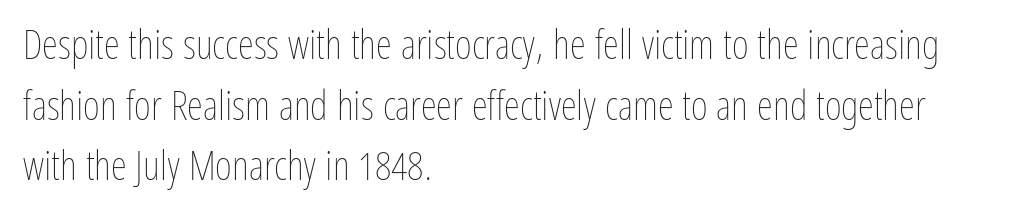
The image shows 41 px thin, condensed type, upright; set left-aligned, normal line spacing (1.48x), normal letter spacing, not underlined; low stroke contrast and a medium x-height.
